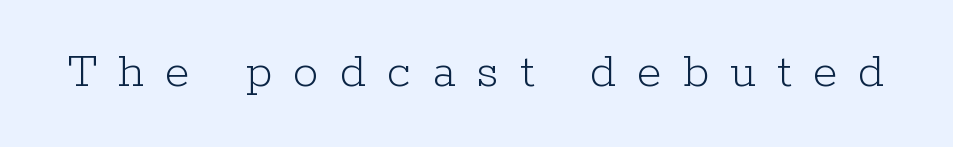
Q: Is the text bold? A: No.
Q: Is the text italic (slanted)? A: No, it is upright.
Q: Is the typeface a serif or a sans-serif typeface? A: Serif.
Q: Is the text underlined? A: No.
Q: Is the spacing between letters normal or unusually wide? A: Unusually wide.
Q: Width (condensed, normal, or wide)? A: Normal.
Q: Stroke contrast? A: Low.
Q: x-height? A: Medium.
Q: Monospaced? A: No.
